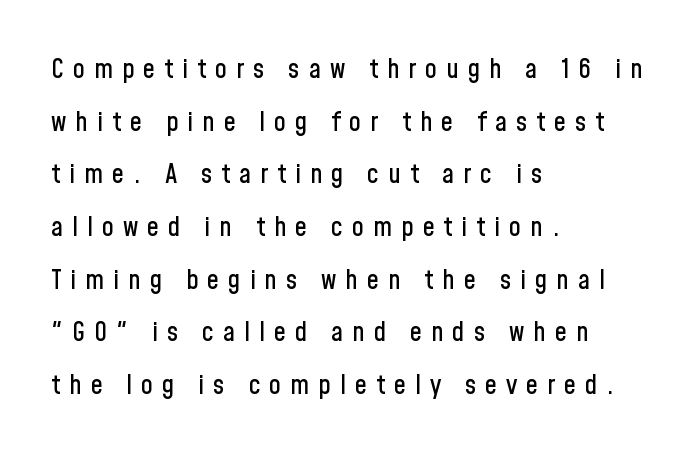
The image shows 27 px text type, upright; set left-aligned, loose line spacing (1.95x), unusually wide letter spacing (+0.33 em), not underlined.
